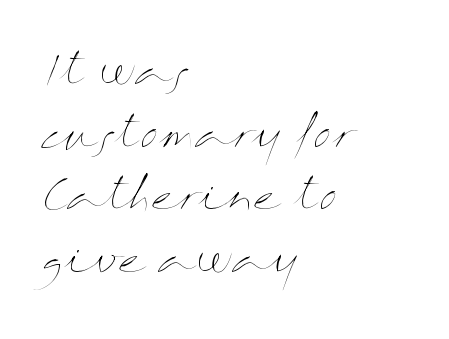
The image shows 41 px thin, wide type; set left-aligned, normal line spacing (1.53x), normal letter spacing, not underlined; medium stroke contrast and a medium x-height.
